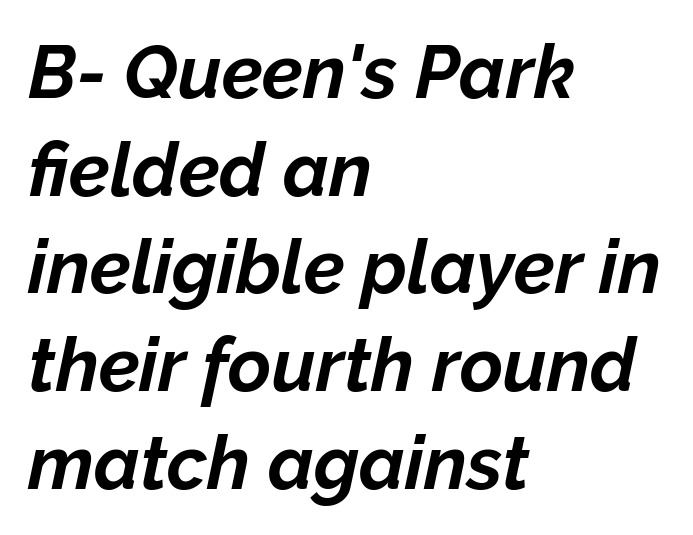
Honestly, the letter spacing is just normal — you wouldn't notice it. Note the varied advance widths — an 'i' is clearly narrower than an 'm'. The typesetting leans heavy: a genuine bold. Where is the straight margin? On the left.
